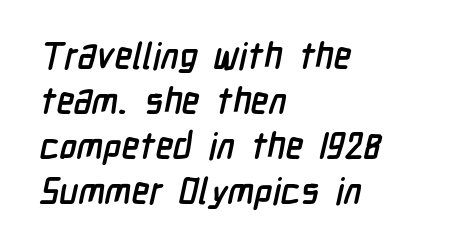
Notice how thick the strokes are: this is what a full bold looks like. This rendering employs a face without finishing strokes, i.e., a sans-serif. This sample is left-justified, so line endings fall wherever the words run out. You could not count columns in this text — the font is proportionally spaced. The passage shown stacks its lines at a standard gap. Only glyphs here, with clear space below each row.
